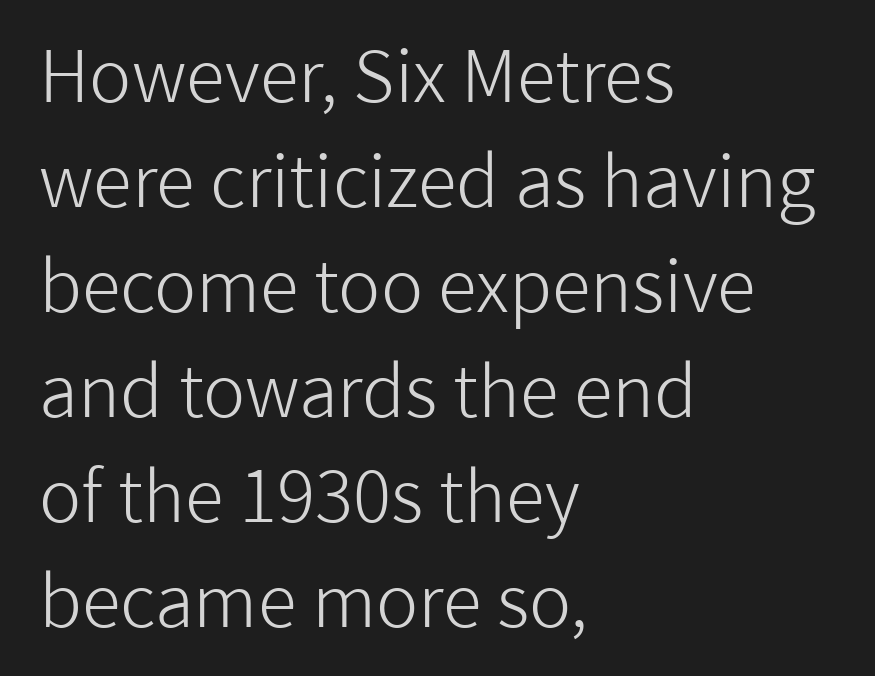
Vertical spacing — default. If you drew a line through each stem, it would be perfectly vertical. The face used here is rendered with its standard letterfit. The letters look calm and open, with moderate or lighter stems. Does the copy run flush right? No — it runs flush left.
